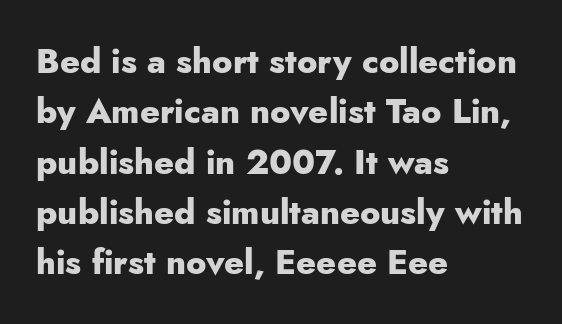
Typeset ragged right — the left edge is the straight one. The font is running at its bold setting. Underline: absent. Examine the stroke ends and you'll find no serifs. You could call the tracking neutral — neither tight nor loose.
